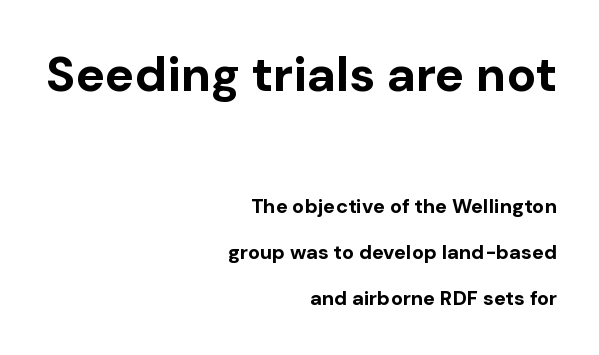
Are there feet on the stems? There aren't — it's a sans. Leading: increased. Character size in the leading block exceeds that of the trailing block. The passage shown has conventional tracking throughout.
